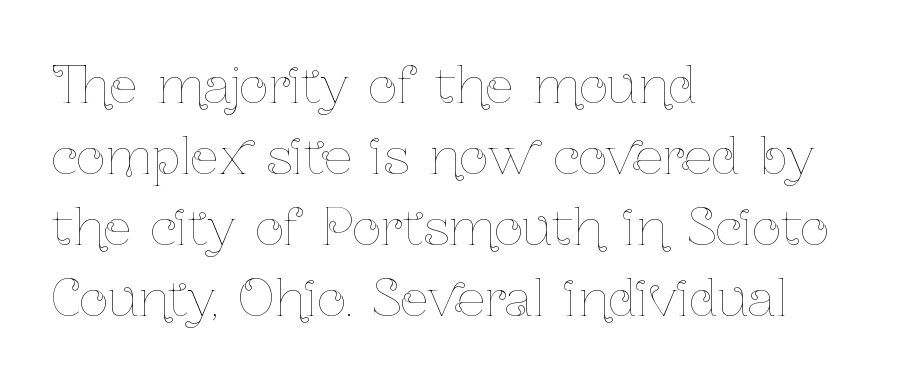
One glance says typical: line gaps are just what's usual. Characters follow at the spacing the type designer built in. This is the regular roman posture of the typeface. The face used here is proportionally spaced, like ordinary book or web type. Typeset ragged right — the left edge is the straight one. Stroke mass is kept to a normal reading level or below.
